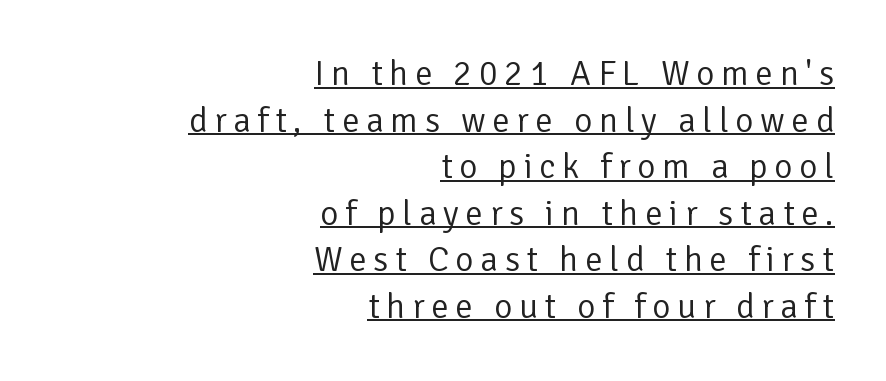
Think of a printed novel: that variable character pitch is what you see here. Honestly, the row spacing looks completely unremarkable. Looks like someone drew a line under every word here. Typographically, this falls in the sans-serif category. All the whitespace from short lines collects on the left. Is there any slant? The stems are plumb.
